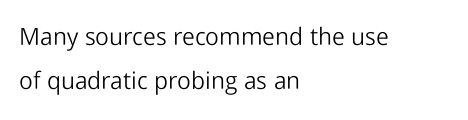
Q: Is the text bold? A: No.
Q: Is the text italic (slanted)? A: No, it is upright.
Q: Is the text underlined? A: No.
Q: How is the paragraph aligned? A: Left-aligned.
Q: Is the spacing between letters normal or unusually wide? A: Normal.
